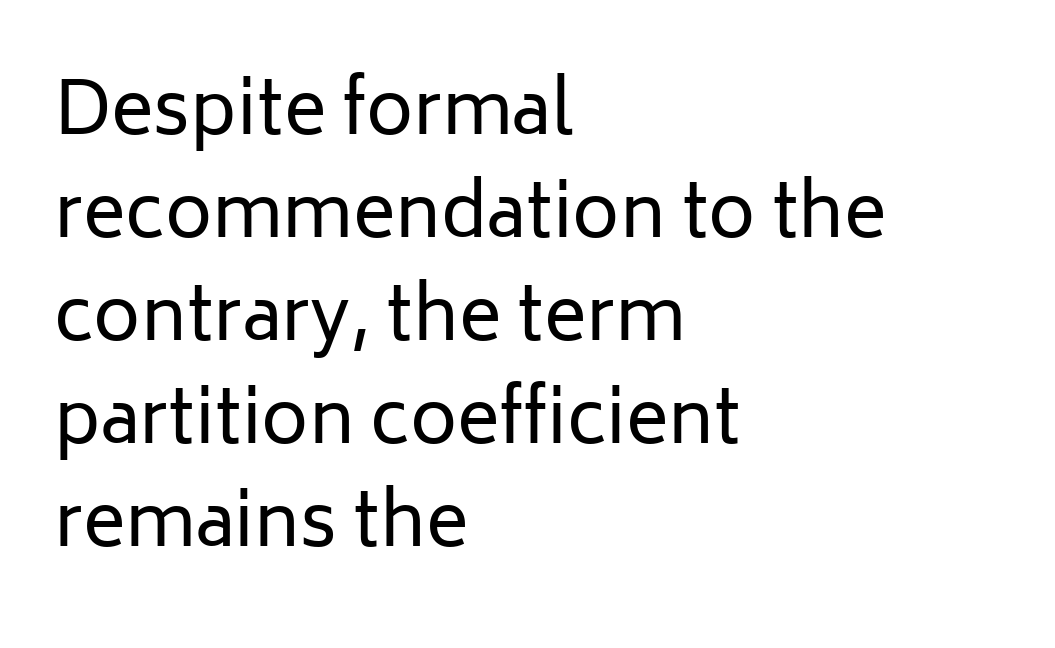
The face used here is proportionally spaced, like ordinary book or web type. The font's upright variant was chosen for this text. Left-aligned paragraph, ragged on the right. This block has exactly the height ordinary leading produces. Words float on clear page, feet unadorned.
